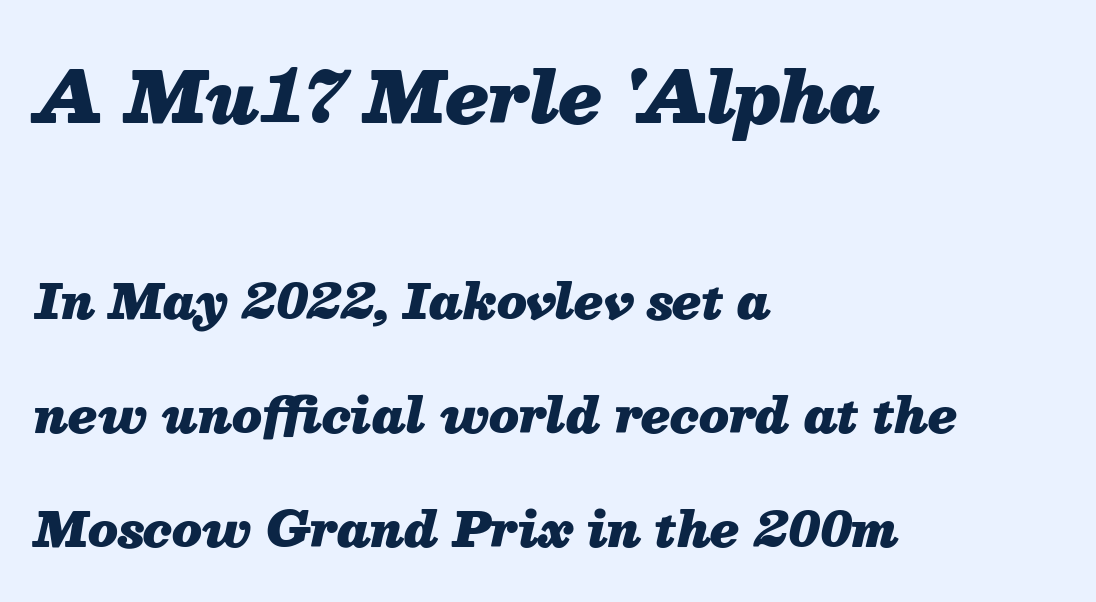
{"italic": "yes", "lean": "right", "slant_degrees": 13, "bold": "yes", "weight": "heavy", "width": "normal", "stroke_contrast": "medium", "x_height": "medium", "monospaced": "no", "underline": "no", "align": "left", "line_spacing": "loose", "line_spacing_ratio": 2.42, "letter_spacing": "normal", "letter_spacing_em": 0.0, "larger_block": "first", "size_ratio": 1.49, "glyph_px": 70}
